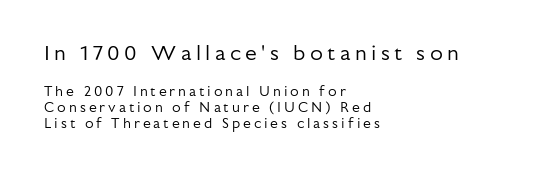
The image shows 21 px text type, upright; set left-aligned, tight line spacing (1.15x), unusually wide letter spacing (+0.21 em), not underlined; the first (top) block is 1.5x larger.
